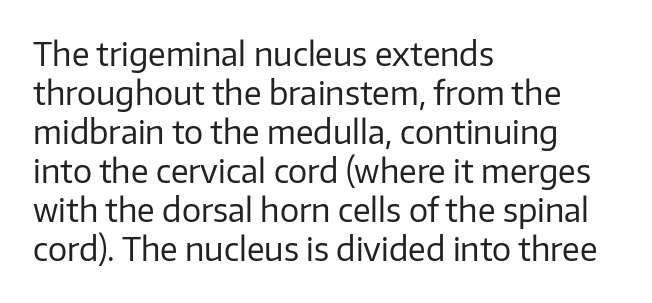
The image shows 32 px regular-weight sans-serif type, upright; set left-aligned, line spacing 1.22x, normal letter spacing, not underlined; low stroke contrast and a medium x-height.
